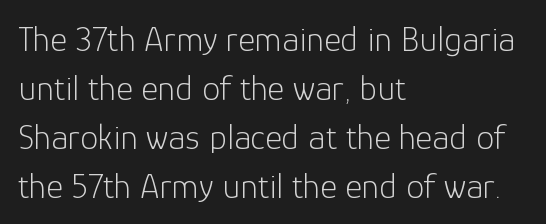
Q: Is the text bold? A: No.
Q: Is the text italic (slanted)? A: No, it is upright.
Q: Is the typeface a serif or a sans-serif typeface? A: Sans-serif.
Q: Is the text underlined? A: No.
Q: How is the paragraph aligned? A: Left-aligned.
Q: Is the spacing between letters normal or unusually wide? A: Normal.
Q: Is the spacing between lines tight, normal or loose? A: Normal.
Q: Width (condensed, normal, or wide)? A: Normal.
Q: Stroke contrast? A: Low.
Q: x-height? A: Medium.
Q: Monospaced? A: No.
